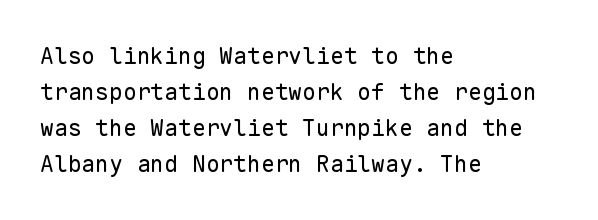
{"italic": "no", "bold": "no", "underline": "no", "align": "left", "line_spacing": "normal", "line_spacing_ratio": 1.57, "letter_spacing": "normal", "letter_spacing_em": 0.0, "glyph_px": 23}
